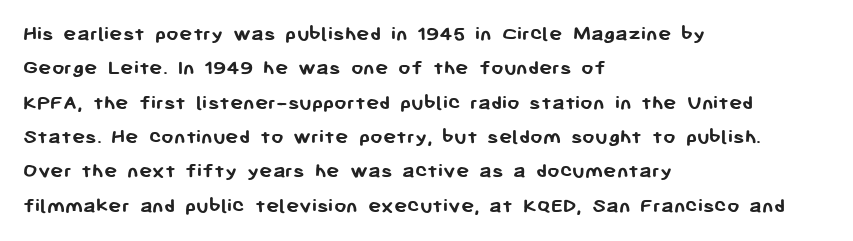
Q: Is the text bold? A: Yes.
Q: Is the text italic (slanted)? A: No, it is upright.
Q: Is the text underlined? A: No.
Q: How is the paragraph aligned? A: Left-aligned.
Q: Is the spacing between letters normal or unusually wide? A: Normal.
Q: Is the spacing between lines tight, normal or loose? A: Normal.
